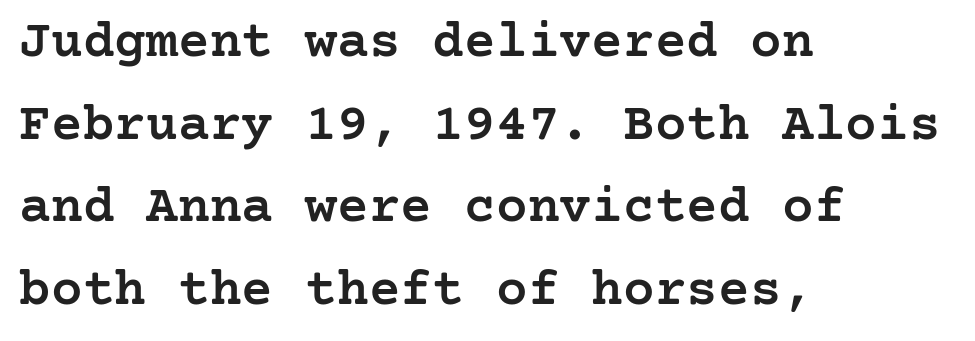
These lines are composed in type with serifs. The passage shown is semibold, sitting just below true bold. One glance says typical: line gaps are just what's usual. Look at the tracking — it's just the regular setting, nothing added. Lines of text with bare space underneath.
